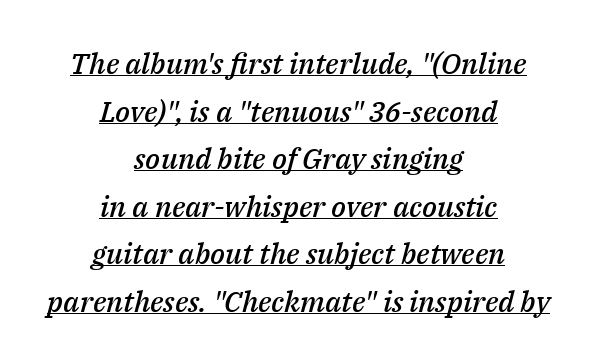
The leading is moderate, giving the passage an even texture. The sample's only ornament is a line tracing under the words. Visually the block forms a symmetrical silhouette, jagged on both flanks. Designer's note — italics engaged. Typesetter's note: demi weight, one step under bold. A typesetter would call this proportional, since set widths differ per character.
